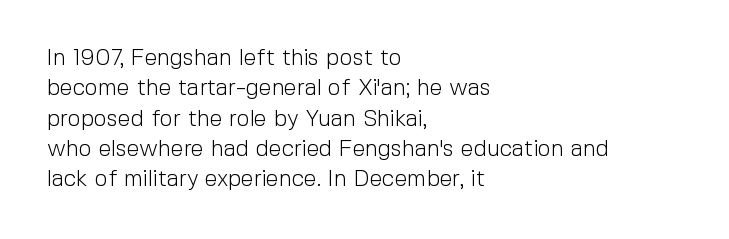
Q: Is the text bold? A: No.
Q: Is the text italic (slanted)? A: No, it is upright.
Q: Is the text underlined? A: No.
Q: How is the paragraph aligned? A: Left-aligned.
Q: Is the spacing between letters normal or unusually wide? A: Normal.
Q: Is the spacing between lines tight, normal or loose? A: Normal.
